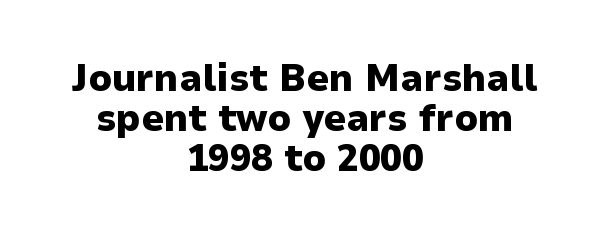
The image shows 39 px heavy sans-serif type, upright; set centered, tight line spacing (1.02x), normal letter spacing, not underlined; low stroke contrast and a medium x-height.
